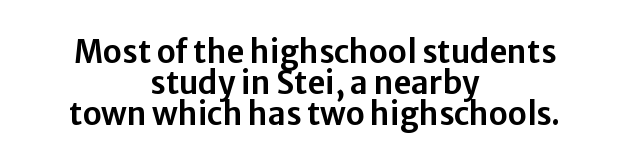
Q: Is the text italic (slanted)? A: No, it is upright.
Q: Is the typeface a serif or a sans-serif typeface? A: Sans-serif.
Q: Is the text underlined? A: No.
Q: How is the paragraph aligned? A: Centered.
Q: Is the spacing between letters normal or unusually wide? A: Normal.
Q: Is the spacing between lines tight, normal or loose? A: Tight.
Q: Width (condensed, normal, or wide)? A: Normal.
Q: Stroke contrast? A: Low.
Q: x-height? A: Medium.
Q: Monospaced? A: No.
